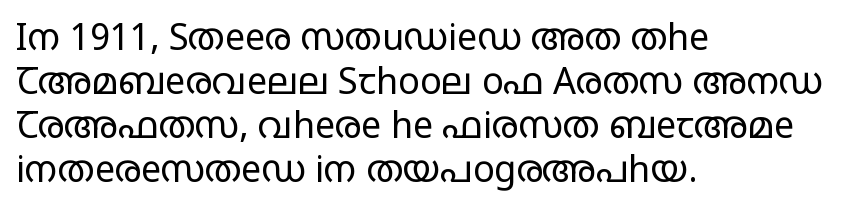
The image shows 36 px regular-weight, wide sans-serif type, upright; set left-aligned, line spacing 1.22x, normal letter spacing, not underlined; low stroke contrast and a large x-height.
